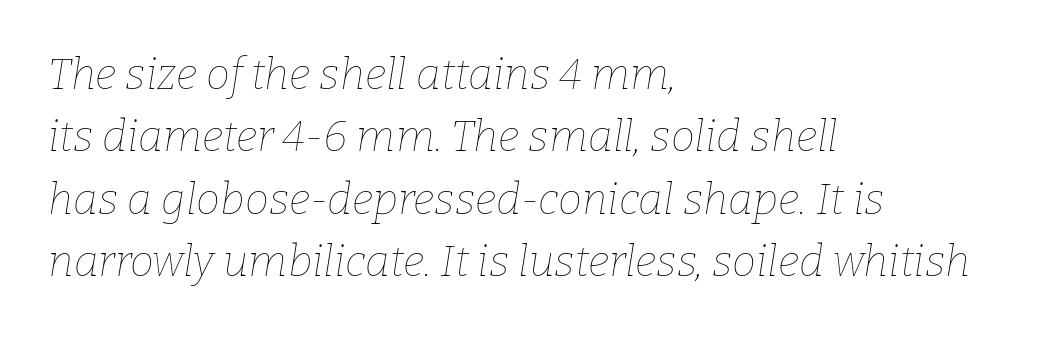
{"italic": "yes", "lean": "right", "slant_degrees": 9, "bold": "no", "weight": "thin", "width": "normal", "stroke_contrast": "low", "x_height": "medium", "monospaced": "no", "underline": "no", "align": "left", "line_spacing": "normal", "line_spacing_ratio": 1.45, "letter_spacing": "normal", "letter_spacing_em": 0.0, "glyph_px": 43}
